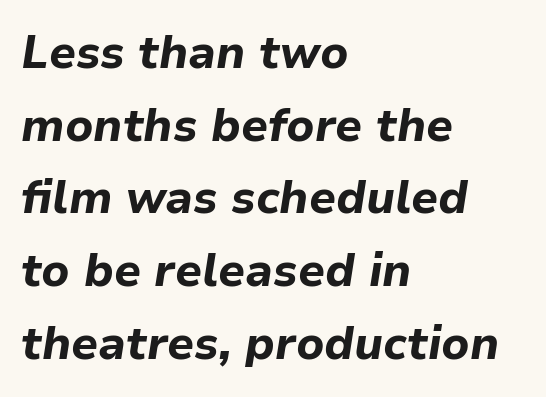
The image shows 46 px bold type, italic (leaning right); set left-aligned, normal line spacing (1.58x), normal letter spacing, not underlined; low stroke contrast and a medium x-height.
